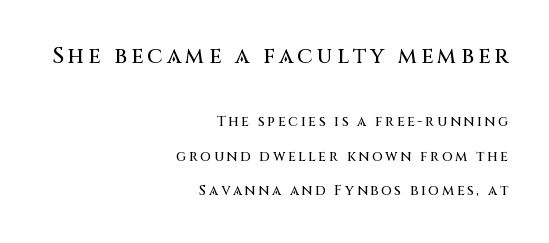
The image shows 22 px text type, upright; set right-aligned, loose line spacing (2.45x), not underlined; the first (top) block is 1.57x larger.
